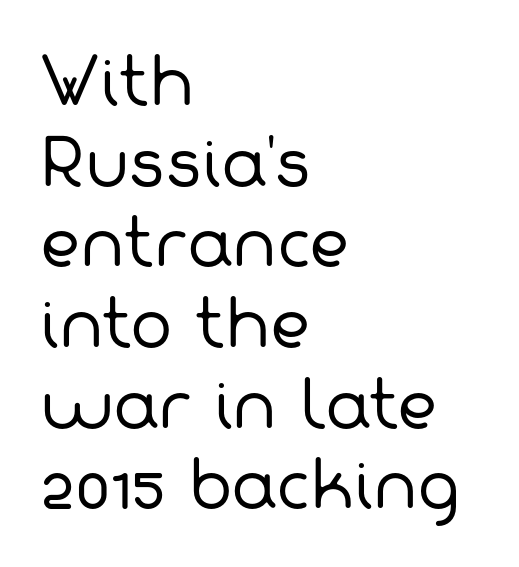
Q: Is the text bold? A: No.
Q: Is the typeface a serif or a sans-serif typeface? A: Sans-serif.
Q: Is the text underlined? A: No.
Q: How is the paragraph aligned? A: Left-aligned.
Q: Is the spacing between letters normal or unusually wide? A: Normal.
Q: Is the spacing between lines tight, normal or loose? A: Normal.
Q: Width (condensed, normal, or wide)? A: Normal.
Q: Stroke contrast? A: Low.
Q: x-height? A: Medium.
Q: Monospaced? A: No.
